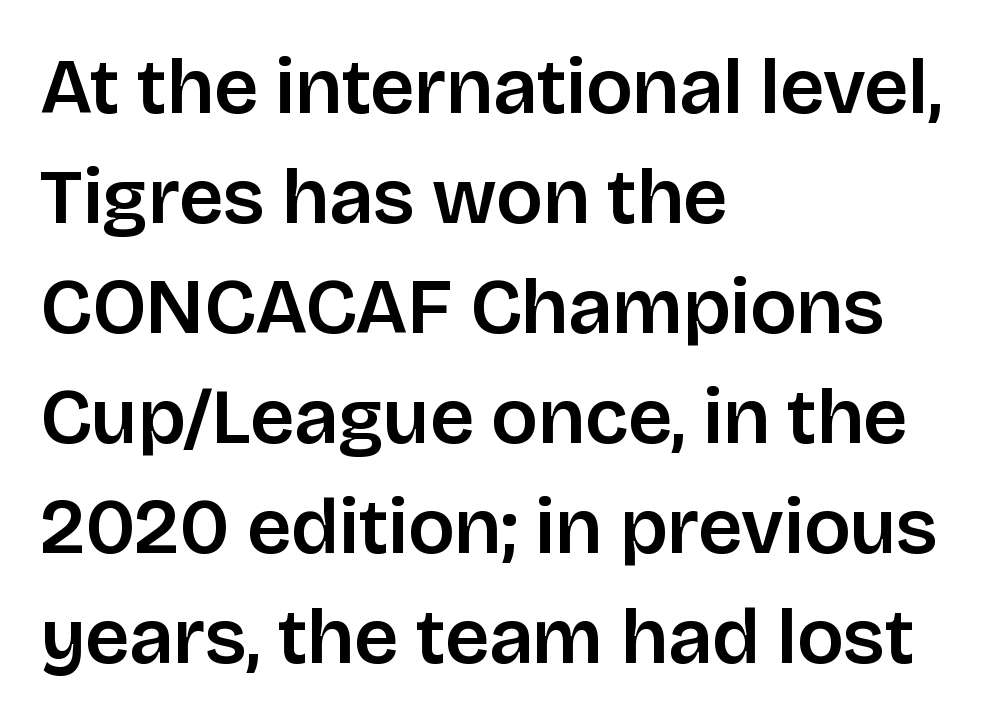
No feet cap the strokes, marking this as sans-serif type. The rendering keeps characters at their native spacing. No word sits above an underline. The paragraph has a hard left edge and a soft right edge.
